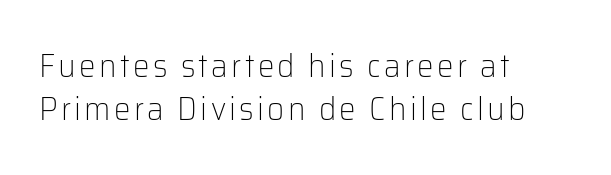
{"serif": "no", "italic": "no", "bold": "no", "weight": "light", "width": "normal", "stroke_contrast": "low", "x_height": "medium", "monospaced": "no", "underline": "no", "align": "left", "line_spacing": "normal", "line_spacing_ratio": 1.31, "glyph_px": 33}
